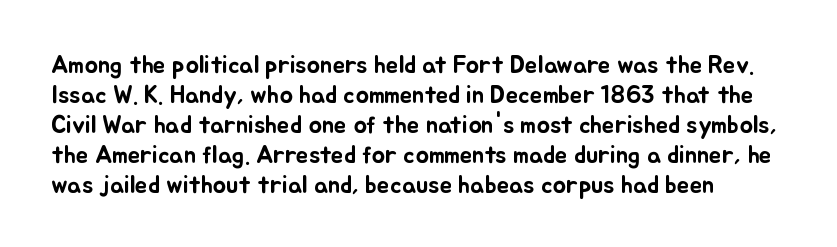
{"italic": "no", "underline": "no", "line_spacing_ratio": 1.2, "letter_spacing": "normal", "letter_spacing_em": 0.0, "glyph_px": 25}
